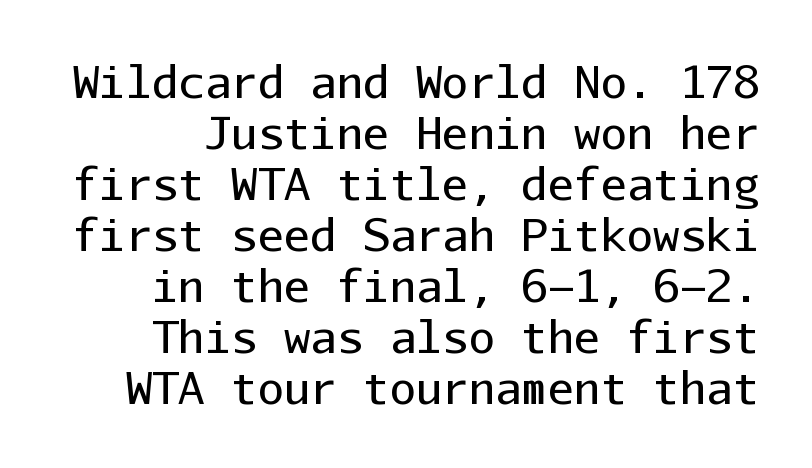
The image shows 44 px regular-weight sans-serif type, upright, monospaced; set line spacing 1.16x, normal letter spacing, not underlined; low stroke contrast and a medium x-height.
